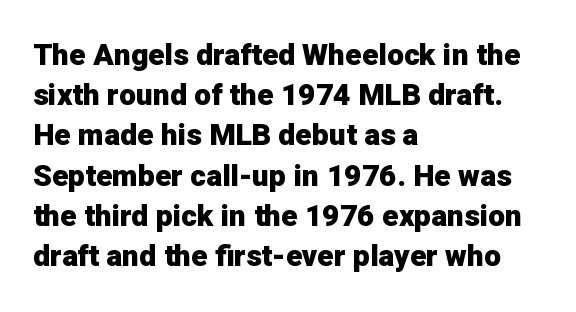
The image shows 30 px heavy sans-serif type, upright; set left-aligned, normal line spacing (1.34x), normal letter spacing, not underlined; low stroke contrast and a medium x-height.
